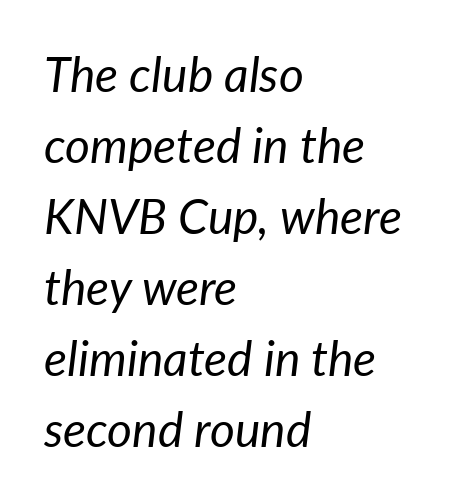
Q: Is the text bold? A: No.
Q: Is the text italic (slanted)? A: Yes, it leans right by about 7 degrees.
Q: Is the text underlined? A: No.
Q: How is the paragraph aligned? A: Left-aligned.
Q: Is the spacing between letters normal or unusually wide? A: Normal.
Q: Is the spacing between lines tight, normal or loose? A: Normal.
Q: Width (condensed, normal, or wide)? A: Normal.
Q: Stroke contrast? A: Low.
Q: x-height? A: Medium.
Q: Monospaced? A: No.
